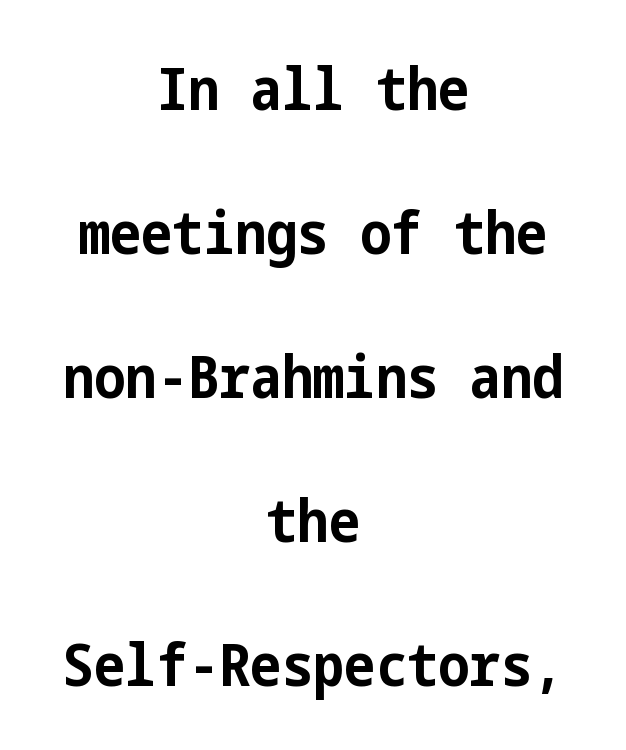
This sample trades compactness for vertical openness between lines. Examine the stroke ends and you'll find no serifs. Posture: vertical. The face used here is rendered with its standard letterfit. Line starts and ends both wander, symmetrically.
